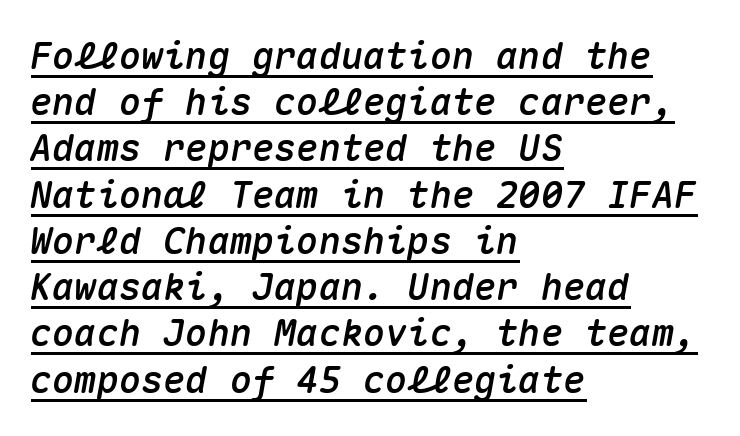
{"italic": "yes", "lean": "right", "slant_degrees": 10, "width": "normal", "stroke_contrast": "medium", "x_height": "medium", "monospaced": "yes", "underline": "yes", "align": "left", "line_spacing": "normal", "line_spacing_ratio": 1.25, "letter_spacing": "normal", "letter_spacing_em": 0.0, "glyph_px": 37}
